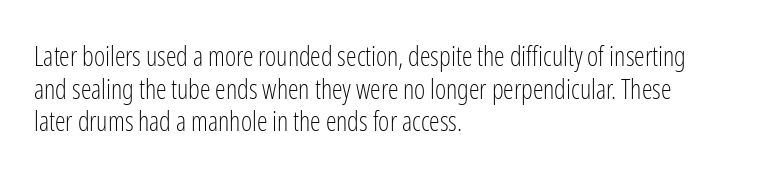
{"italic": "no", "bold": "no", "underline": "no", "align": "left", "line_spacing_ratio": 1.21, "letter_spacing": "normal", "letter_spacing_em": 0.0, "glyph_px": 27}
